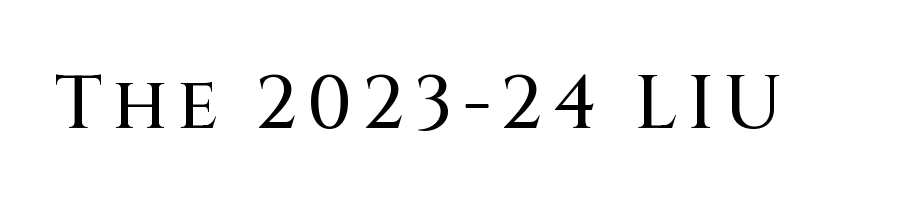
The image shows 74 px sans-serif type, upright; set not underlined; medium stroke contrast and a large x-height.
